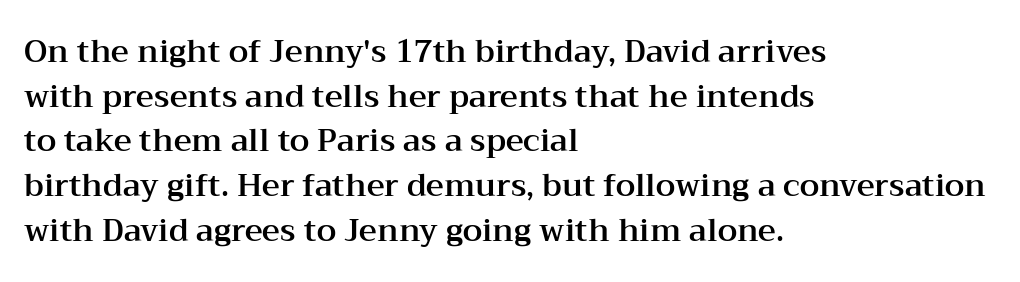
Decoration check: the copy has no underline. Here the designer chose a conventional face with non-uniform glyph widths. What kind of face is this? One with serifs. Normally led — the rows are evenly, conventionally spaced.
